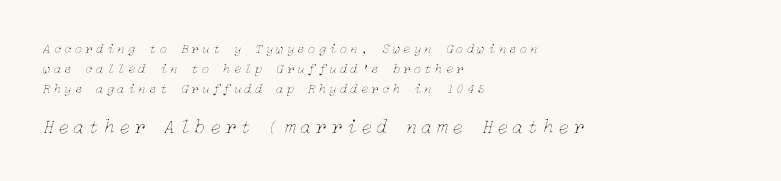
Q: Is the text bold? A: No.
Q: Is the text italic (slanted)? A: Yes, it leans right by about 15 degrees.
Q: Is the text underlined? A: No.
Q: How is the paragraph aligned? A: Left-aligned.
Q: Is the spacing between letters normal or unusually wide? A: Unusually wide.
Q: Is the spacing between lines tight, normal or loose? A: Normal.
Q: Which block of text is set in a larger size, the first (top) or the second (bottom)? A: The second (bottom) one.
